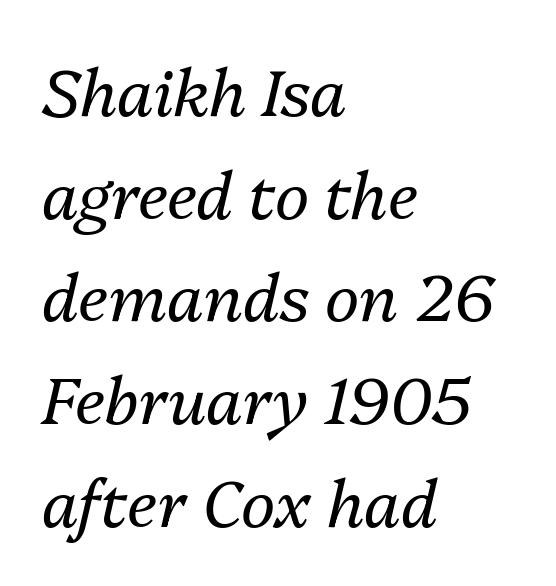
Vertically, the passage feels balanced, rows spaced as you'd expect. Is the block centered? No — it sits flush against the left margin. Inter-character spacing is left at the font's built-in metrics. These lines are rendered in a variable-pitch font.
